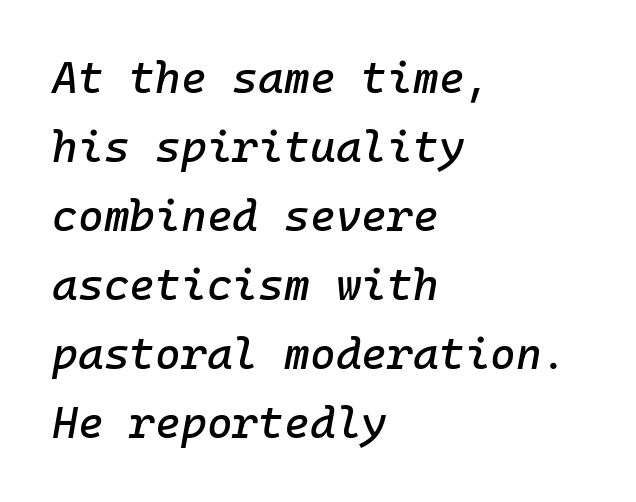
Bare-footed words on every line. Quick note: italic. How are the letters spaced? Ordinarily, with no added tracking. This rendering uses left alignment, leaving the right contour irregular.
